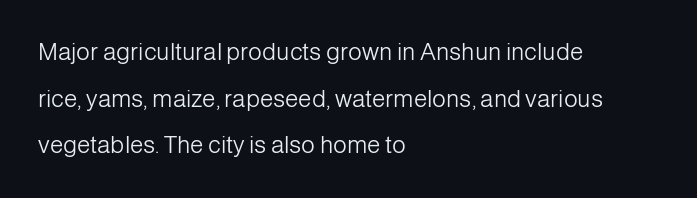
Q: Is the text bold? A: No.
Q: Is the text italic (slanted)? A: No, it is upright.
Q: Is the text underlined? A: No.
Q: How is the paragraph aligned? A: Left-aligned.
Q: Is the spacing between letters normal or unusually wide? A: Normal.
Q: Is the spacing between lines tight, normal or loose? A: Loose.
